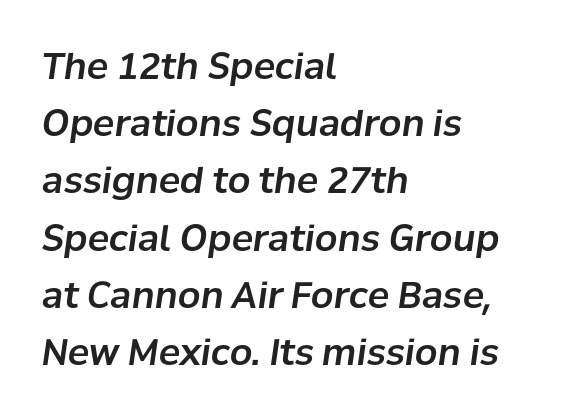
This rendering features lettering with no underline. Note the varied advance widths — an 'i' is clearly narrower than an 'm'. Regarding leading, the lines here are spaced in the standard way. Teacher's note: observe the even left margin — that is flush-left alignment. Every character sits at an angle, as italics do. No extra tracking has been applied to these lines.
